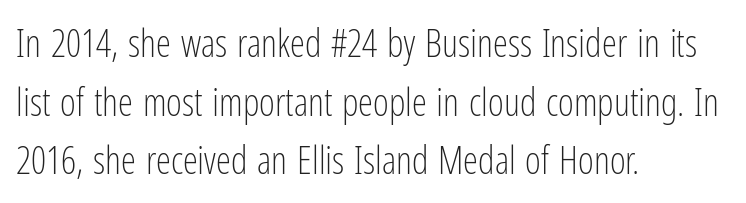
Short note: letters normally spaced. The passage shown is typed in a proportional face where columns would drift. You can tell it's not italic because the verticals are truly vertical. These glyphs show unthickened strokes, regular width or finer. Layout note: lines flush left.
